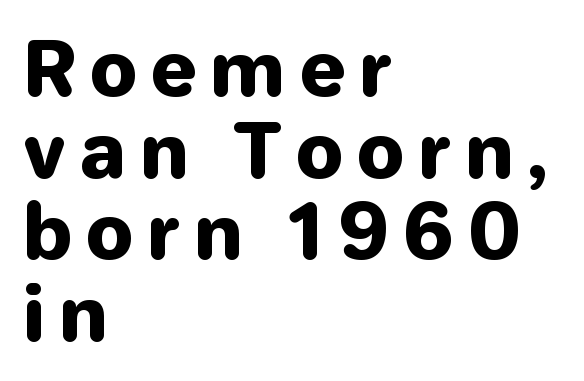
Q: Is the text bold? A: Yes.
Q: Is the text italic (slanted)? A: No, it is upright.
Q: Is the typeface a serif or a sans-serif typeface? A: Sans-serif.
Q: Is the text underlined? A: No.
Q: How is the paragraph aligned? A: Left-aligned.
Q: Is the spacing between lines tight, normal or loose? A: Tight.
Q: Width (condensed, normal, or wide)? A: Normal.
Q: Stroke contrast? A: Low.
Q: x-height? A: Medium.
Q: Monospaced? A: No.
